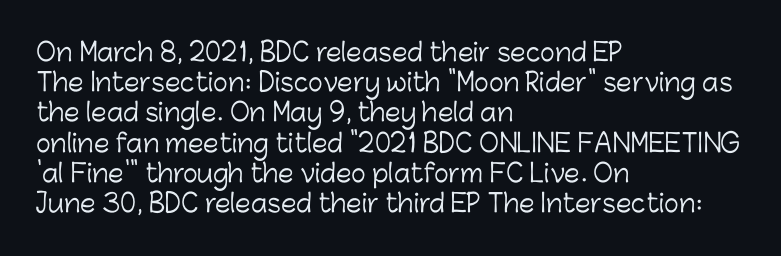
{"italic": "no", "bold": "no", "underline": "no", "align": "left", "line_spacing_ratio": 1.21, "letter_spacing": "normal", "letter_spacing_em": 0.0, "glyph_px": 25}
